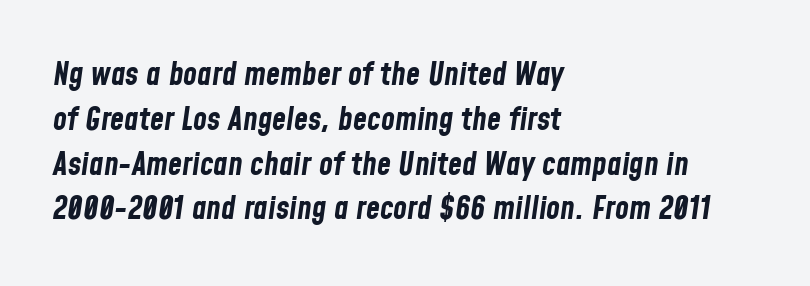
Compared with typical paragraphs, the rows here are spaced about the same. Plain, unruled lines of type. Looks like regular typesetting: each glyph gets only the width it needs. Tracking value appears to be zero — textbook default spacing. Notice how the passage keeps a crisp vertical edge on the left only. The letters are bold, with thick, heavy strokes.
